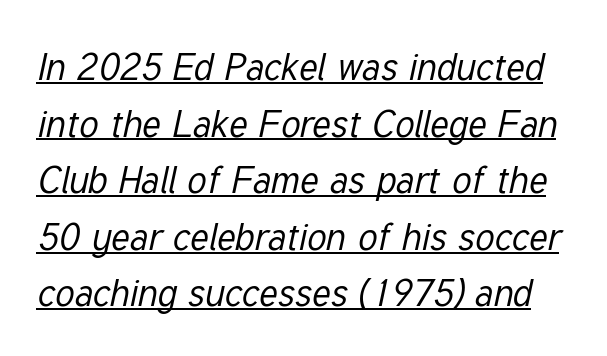
There's an unmistakable incline to the writing here. The face used here appears with an underline applied. This sample has the flowing, uneven cadence of proportional lettering. A typesetter would call this zero additional tracking.
